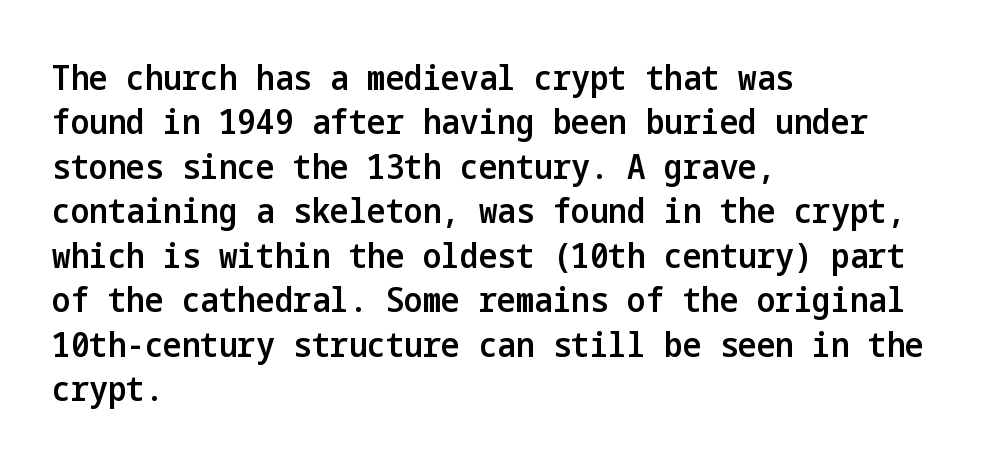
Q: Is the text bold? A: Semi-bold.
Q: Is the text italic (slanted)? A: No, it is upright.
Q: Is the typeface a serif or a sans-serif typeface? A: Sans-serif.
Q: Is the text underlined? A: No.
Q: How is the paragraph aligned? A: Left-aligned.
Q: Is the spacing between letters normal or unusually wide? A: Normal.
Q: Is the spacing between lines tight, normal or loose? A: Normal.
Q: Width (condensed, normal, or wide)? A: Condensed.
Q: Stroke contrast? A: Low.
Q: x-height? A: Medium.
